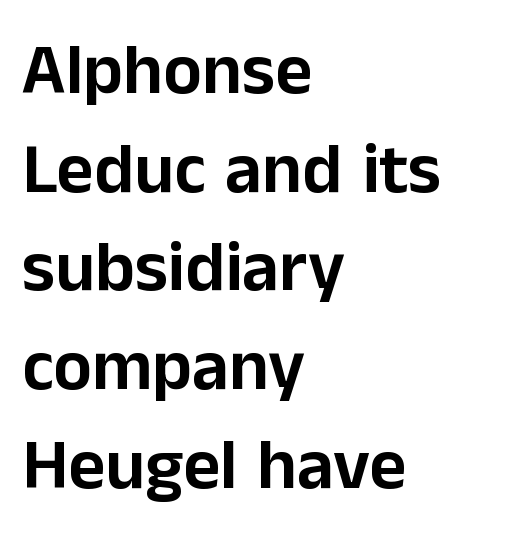
The image shows 72 px sans-serif type, upright; set left-aligned, normal line spacing (1.37x), normal letter spacing, not underlined; low stroke contrast and a medium x-height.
